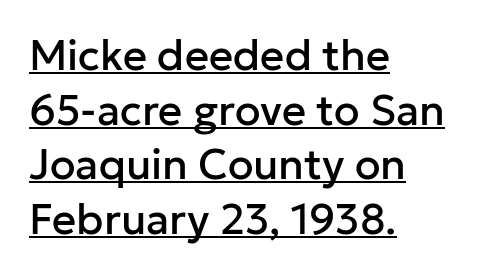
The image shows 42 px sans-serif type, upright; set left-aligned, normal line spacing (1.3x), normal letter spacing, underlined; low stroke contrast and a medium x-height.
